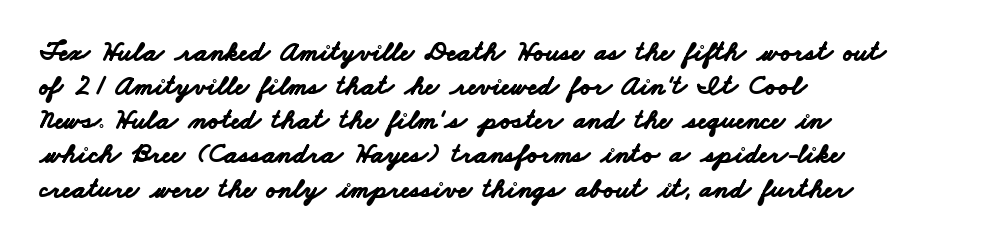
{"serif": "no", "bold": "yes", "weight": "bold", "width": "wide", "stroke_contrast": "low", "x_height": "small", "monospaced": "no", "underline": "no", "align": "left", "line_spacing_ratio": 1.22, "letter_spacing": "normal", "letter_spacing_em": 0.0, "glyph_px": 28}
